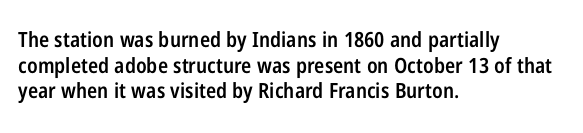
The image shows 21 px text type, upright; set left-aligned, line spacing 1.22x, normal letter spacing, not underlined.
